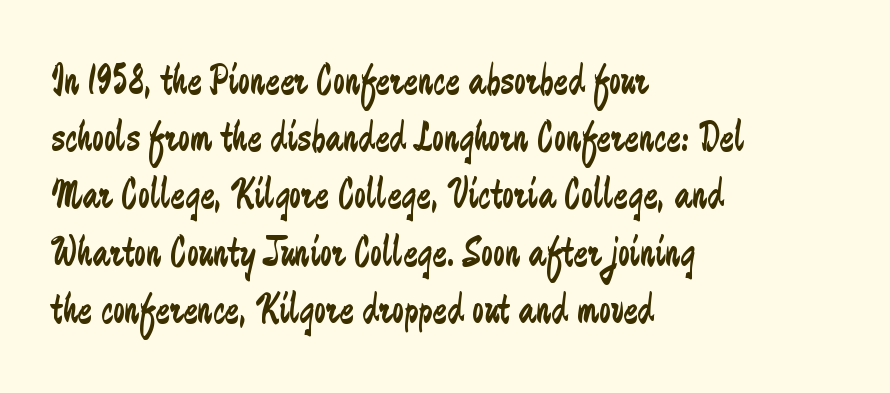
Q: Is the text bold? A: No.
Q: Is the text italic (slanted)? A: Yes.
Q: Is the typeface a serif or a sans-serif typeface? A: Sans-serif.
Q: Is the text underlined? A: No.
Q: How is the paragraph aligned? A: Left-aligned.
Q: Is the spacing between letters normal or unusually wide? A: Normal.
Q: Is the spacing between lines tight, normal or loose? A: Normal.
Q: Width (condensed, normal, or wide)? A: Condensed.
Q: Stroke contrast? A: Low.
Q: x-height? A: Small.
Q: Monospaced? A: No.
